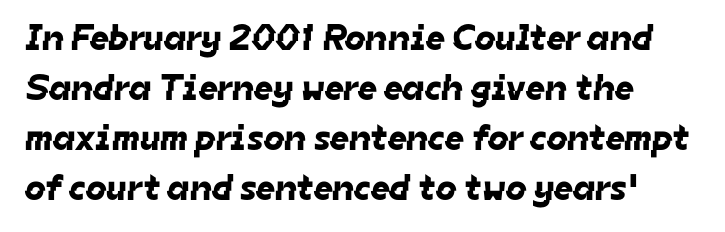
{"serif": "no", "width": "normal", "stroke_contrast": "low", "x_height": "medium", "monospaced": "no", "underline": "no", "align": "left", "line_spacing": "normal", "line_spacing_ratio": 1.35, "letter_spacing": "normal", "letter_spacing_em": 0.0, "glyph_px": 37}
